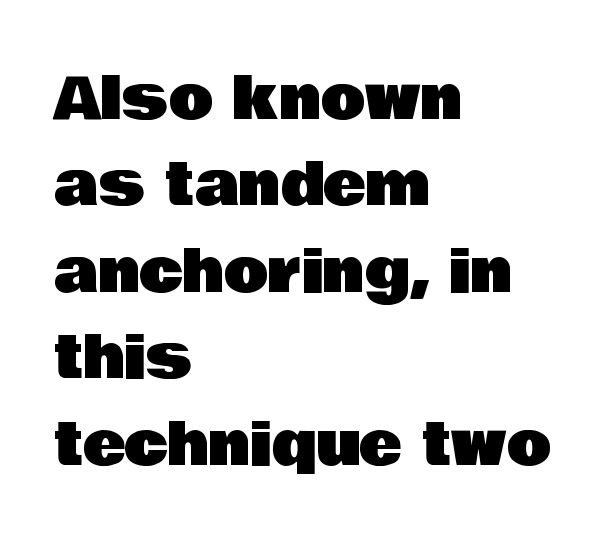
The image shows 58 px sans-serif type, upright; set left-aligned, normal line spacing (1.49x), normal letter spacing, not underlined; low stroke contrast and a large x-height.
